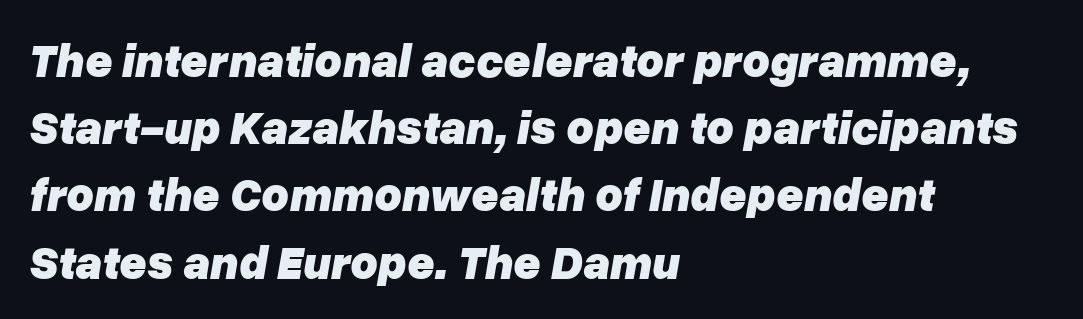
The space between consecutive lines is moderate. Does the weight exceed regular? Yes, all the way to bold. Rendered with sloped, italic letterforms. Do the characters align in a grid? No, the font is proportional. The ragged edge is on the right, which tells us the setting is flush left. Descender tails drop into unmarked territory.
